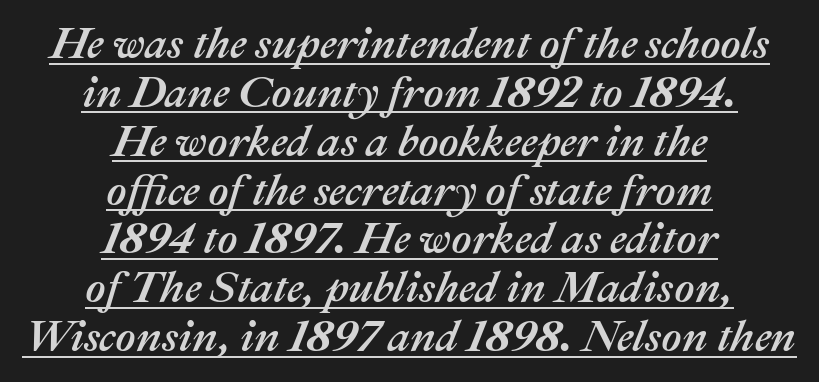
The image shows 44 px text type, italic (leaning right); set centered, tight line spacing (1.11x), normal letter spacing, underlined; medium stroke contrast and a medium x-height.
